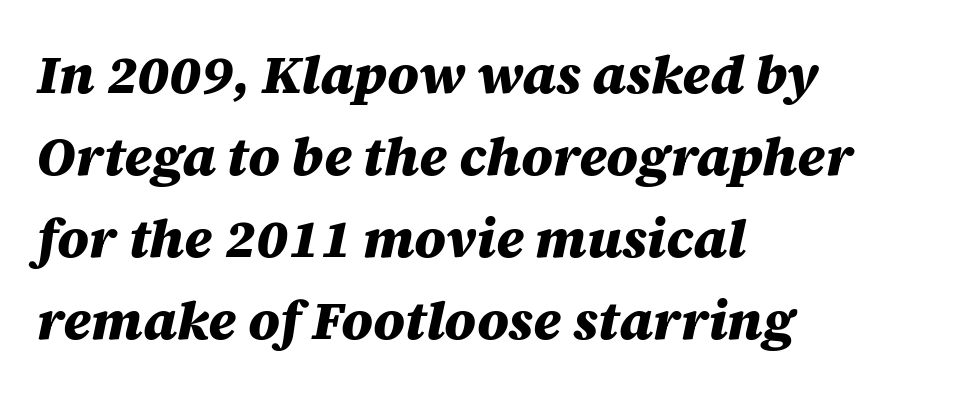
Q: Is the text bold? A: Yes.
Q: Is the text italic (slanted)? A: Yes, it leans right by about 12 degrees.
Q: Is the text underlined? A: No.
Q: How is the paragraph aligned? A: Left-aligned.
Q: Is the spacing between letters normal or unusually wide? A: Normal.
Q: Is the spacing between lines tight, normal or loose? A: Normal.
Q: Width (condensed, normal, or wide)? A: Normal.
Q: Stroke contrast? A: Medium.
Q: x-height? A: Large.
Q: Monospaced? A: No.
